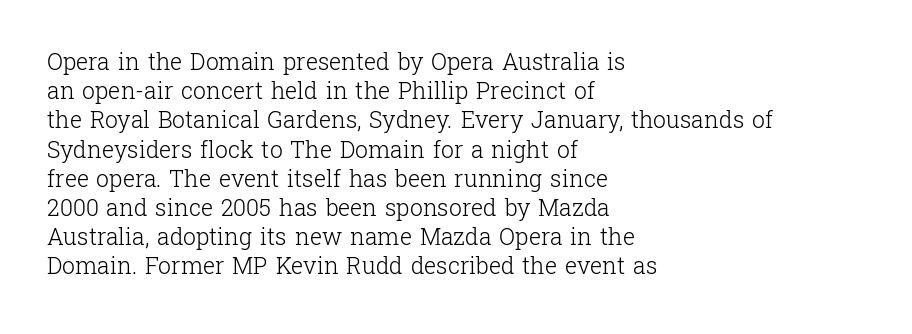
{"italic": "no", "bold": "no", "underline": "no", "align": "left", "line_spacing": "normal", "line_spacing_ratio": 1.27, "letter_spacing": "normal", "letter_spacing_em": 0.0, "glyph_px": 23}
